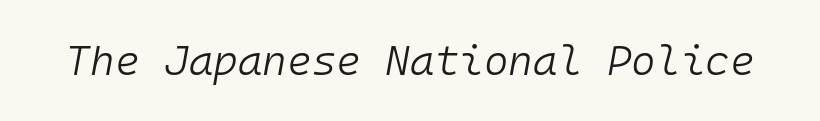
The specimen reads as italic at a glance. You could count columns in this text — the font is strictly monospaced. A clean baseline with only descenders dipping below it. Stems here are at most as thick as an everyday book face.
